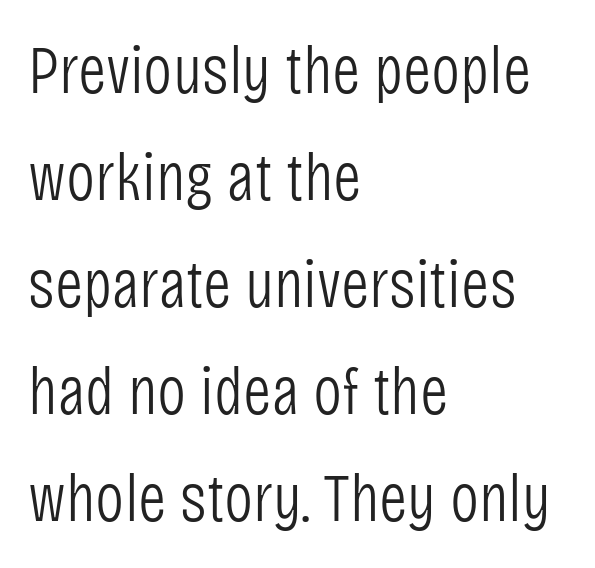
Each new line begins a customary step beneath the previous one. The letterforms sit shoulder to shoulder at normal distance. The words here are not underlined. The paragraph has a hard left edge and a soft right edge.
